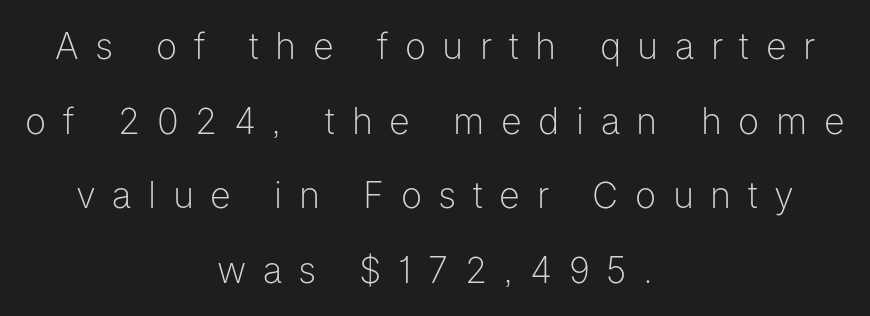
{"serif": "no", "italic": "no", "bold": "no", "weight": "light", "width": "normal", "stroke_contrast": "low", "x_height": "medium", "monospaced": "no", "underline": "no", "align": "center", "line_spacing": "loose", "line_spacing_ratio": 2.07, "letter_spacing": "wide", "letter_spacing_em": 0.46, "glyph_px": 36}
